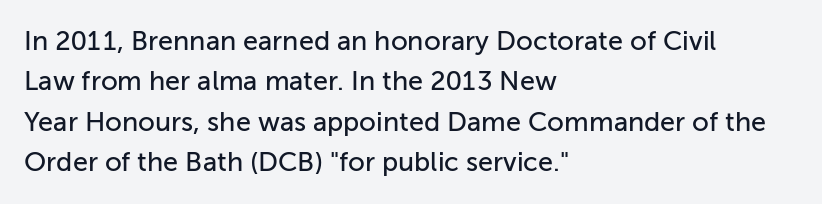
Q: Is the text italic (slanted)? A: No, it is upright.
Q: Is the text underlined? A: No.
Q: How is the paragraph aligned? A: Left-aligned.
Q: Is the spacing between letters normal or unusually wide? A: Normal.
Q: Is the spacing between lines tight, normal or loose? A: Normal.
